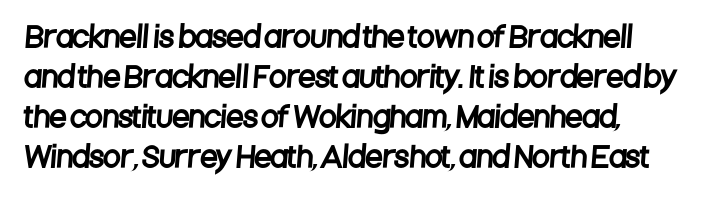
The passage shown is typed in a proportional face where columns would drift. One glance says typical: line gaps are just what's usual. Decoration check: the copy has no underline. This rendering leaves character spacing at its baseline value.
